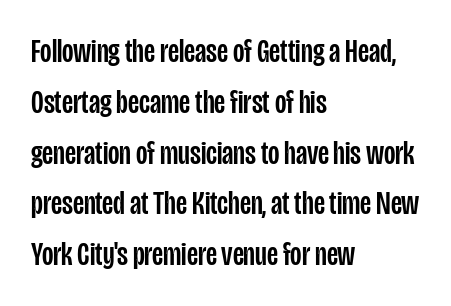
The image shows 33 px condensed sans-serif type, upright; set left-aligned, normal line spacing (1.54x), normal letter spacing, not underlined; low stroke contrast and a large x-height.
